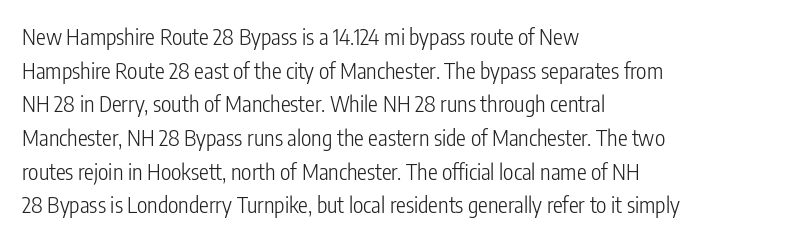
The image shows 22 px text type, upright; set left-aligned, normal line spacing (1.53x), normal letter spacing, not underlined.
